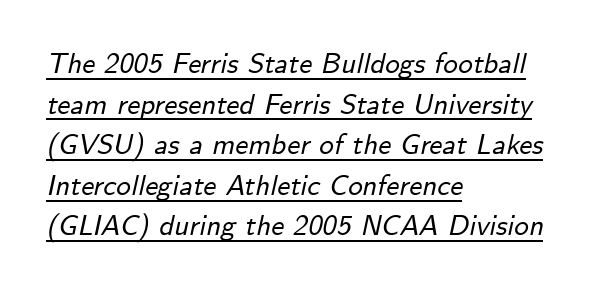
{"italic": "yes", "lean": "right", "slant_degrees": 12, "width": "normal", "stroke_contrast": "low", "x_height": "small", "monospaced": "no", "underline": "yes", "align": "left", "line_spacing": "normal", "line_spacing_ratio": 1.4, "letter_spacing": "normal", "letter_spacing_em": 0.0, "glyph_px": 29}
